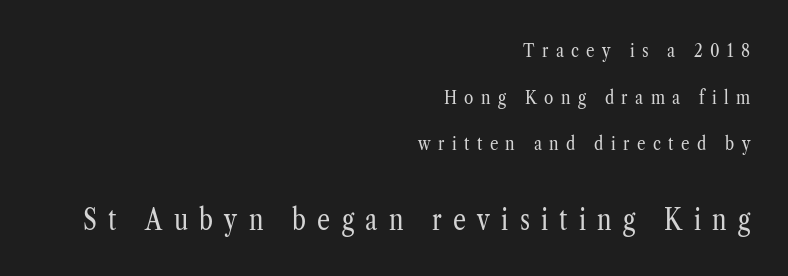
Q: Is the text bold? A: No.
Q: Is the text italic (slanted)? A: No, it is upright.
Q: Is the typeface a serif or a sans-serif typeface? A: Serif.
Q: Is the text underlined? A: No.
Q: How is the paragraph aligned? A: Right-aligned.
Q: Is the spacing between letters normal or unusually wide? A: Unusually wide.
Q: Is the spacing between lines tight, normal or loose? A: Loose.
Q: Which block of text is set in a larger size, the first (top) or the second (bottom)? A: The second (bottom) one.
Q: Width (condensed, normal, or wide)? A: Condensed.
Q: Stroke contrast? A: Low.
Q: x-height? A: Medium.
Q: Monospaced? A: No.
